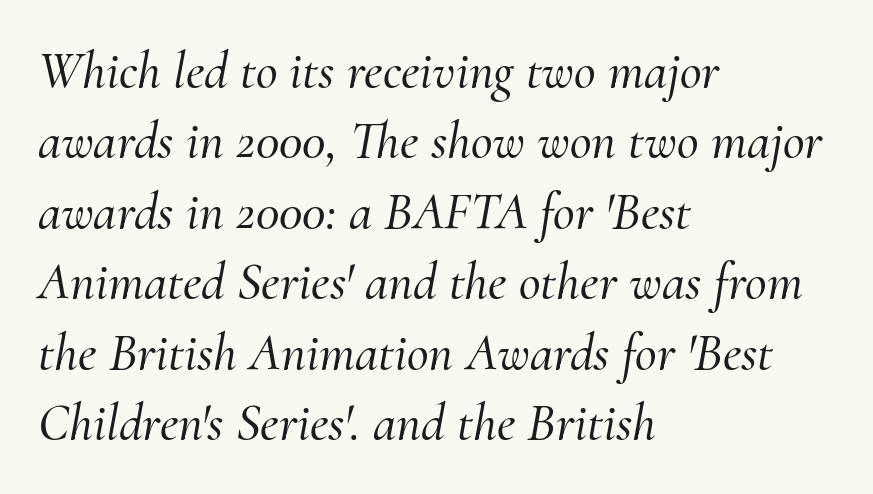
{"serif": "yes", "italic": "yes", "lean": "right", "slant_degrees": 10, "width": "normal", "stroke_contrast": "medium", "x_height": "small", "monospaced": "no", "underline": "no", "align": "left", "line_spacing": "normal", "line_spacing_ratio": 1.33, "letter_spacing": "normal", "letter_spacing_em": 0.0, "glyph_px": 53}
